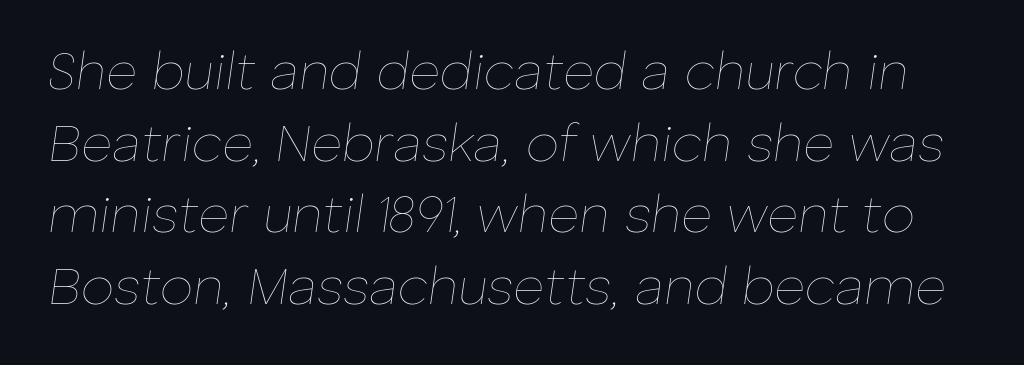
The image shows 53 px thin type, italic (leaning right); set normal line spacing (1.35x), normal letter spacing, not underlined; low stroke contrast and a medium x-height.
